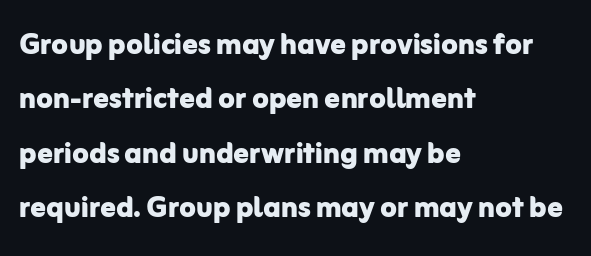
The image shows 38 px bold sans-serif type, upright; set left-aligned, normal line spacing (1.43x), normal letter spacing, not underlined; low stroke contrast and a medium x-height.
